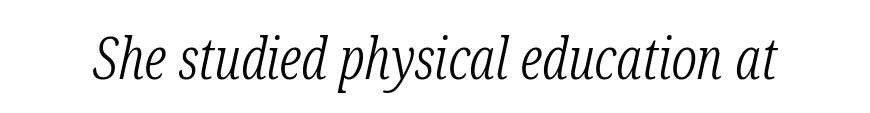
{"serif": "yes", "italic": "yes", "lean": "right", "slant_degrees": 12, "bold": "no", "weight": "light", "width": "condensed", "stroke_contrast": "low", "x_height": "medium", "monospaced": "no", "underline": "no", "letter_spacing": "normal", "letter_spacing_em": 0.0, "glyph_px": 58}
